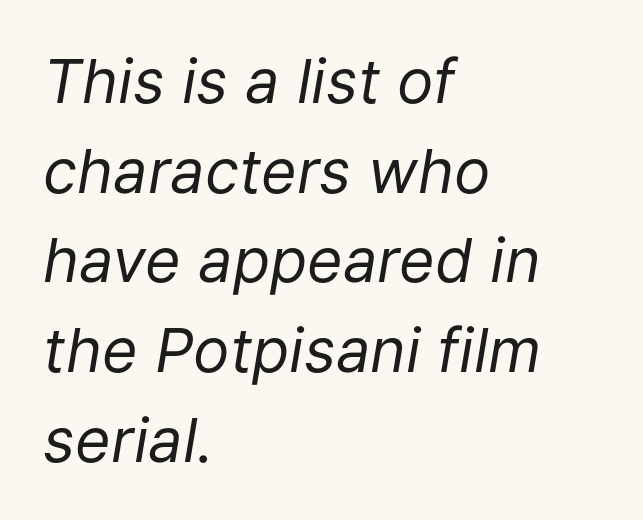
{"italic": "yes", "lean": "right", "slant_degrees": 9, "bold": "no", "weight": "regular", "width": "normal", "stroke_contrast": "low", "x_height": "medium", "monospaced": "no", "underline": "no", "align": "left", "line_spacing": "normal", "line_spacing_ratio": 1.47, "letter_spacing": "normal", "letter_spacing_em": 0.0, "glyph_px": 61}
